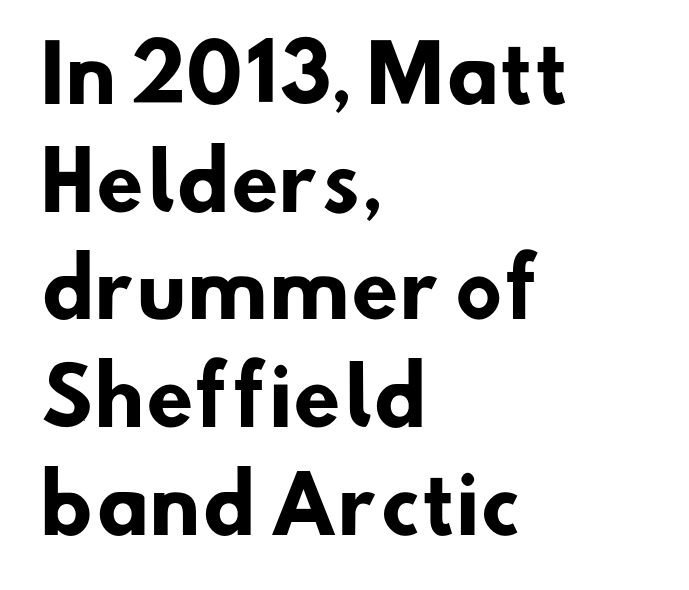
Q: Is the text bold? A: Yes.
Q: Is the typeface a serif or a sans-serif typeface? A: Sans-serif.
Q: Is the text underlined? A: No.
Q: How is the paragraph aligned? A: Left-aligned.
Q: Is the spacing between letters normal or unusually wide? A: Normal.
Q: Is the spacing between lines tight, normal or loose? A: Normal.
Q: Width (condensed, normal, or wide)? A: Normal.
Q: Stroke contrast? A: Low.
Q: x-height? A: Small.
Q: Monospaced? A: No.
